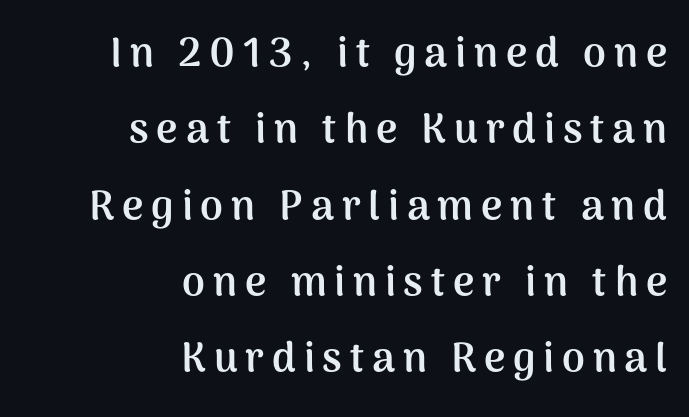
Q: Is the text bold? A: Yes.
Q: Is the text italic (slanted)? A: No, it is upright.
Q: Is the typeface a serif or a sans-serif typeface? A: Sans-serif.
Q: Is the text underlined? A: No.
Q: How is the paragraph aligned? A: Right-aligned.
Q: Width (condensed, normal, or wide)? A: Normal.
Q: Stroke contrast? A: Medium.
Q: x-height? A: Medium.
Q: Monospaced? A: No.
